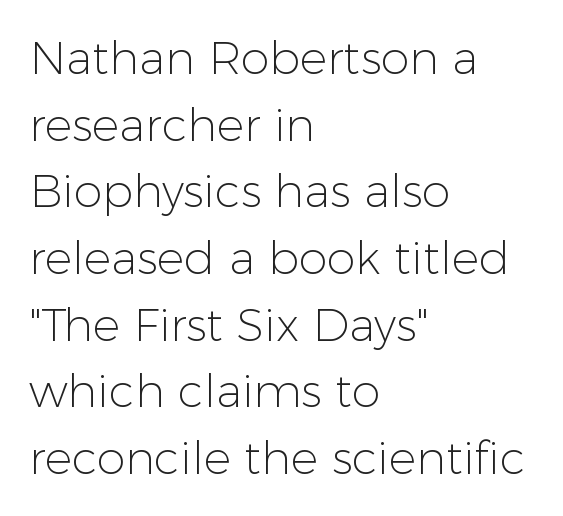
The image shows 46 px light sans-serif type, upright; set left-aligned, normal line spacing (1.45x), normal letter spacing, not underlined; low stroke contrast and a medium x-height.
